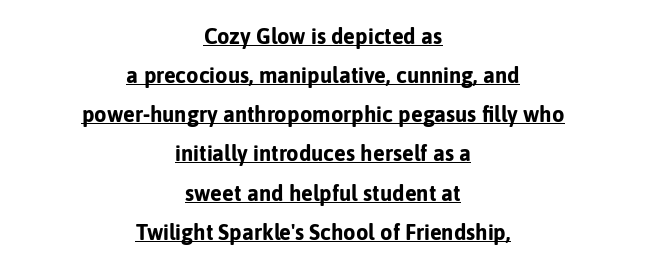
In terms of weight, the rendering is a true, heavy bold. Caption: standard tracking, unaltered. The specimen reads as upright at a glance. The lines are quadded center.
